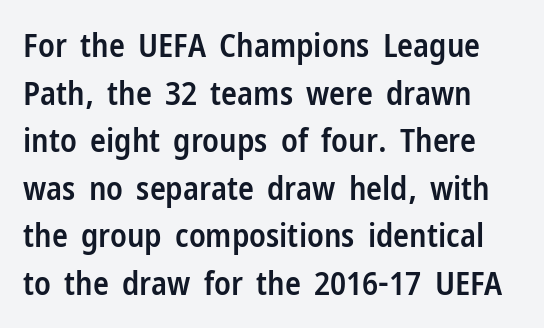
The image shows 33 px semibold, condensed sans-serif type, upright; set normal line spacing (1.44x), normal letter spacing, not underlined; low stroke contrast and a medium x-height.
